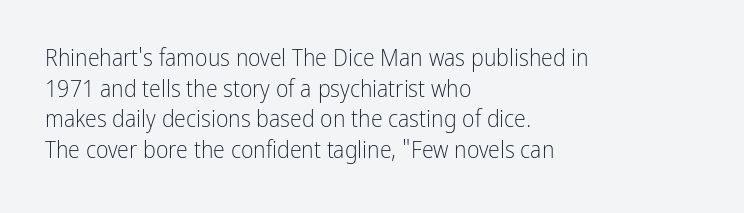
Is the type heavy? It reads as light-to-regular instead. Leftover space on each line is placed entirely after the last word. Characters follow at the spacing the type designer built in. The passage shown stacks its lines at a standard gap.
